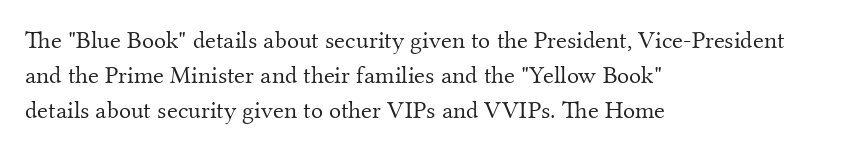
{"italic": "no", "bold": "no", "underline": "no", "align": "left", "line_spacing": "normal", "line_spacing_ratio": 1.4, "letter_spacing": "normal", "letter_spacing_em": 0.0, "glyph_px": 25}
